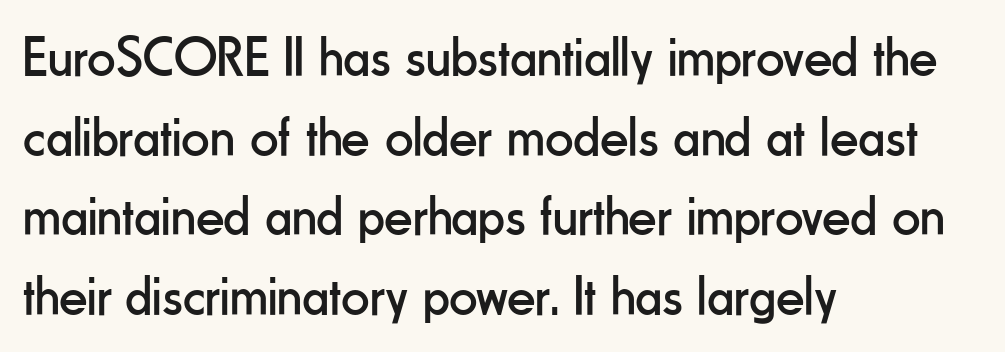
{"serif": "no", "italic": "no", "bold": "no", "weight": "regular", "width": "condensed", "stroke_contrast": "low", "x_height": "small", "monospaced": "no", "underline": "no", "align": "left", "line_spacing": "normal", "line_spacing_ratio": 1.42, "letter_spacing": "normal", "letter_spacing_em": 0.0, "glyph_px": 56}
